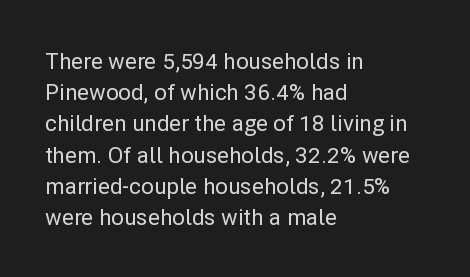
Nope, not italic — everything's standing straight. You could call the tracking neutral — neither tight nor loose. Descenders hang freely into open space. Vertical spacing — default. The compositor pushed each line to the left boundary.
